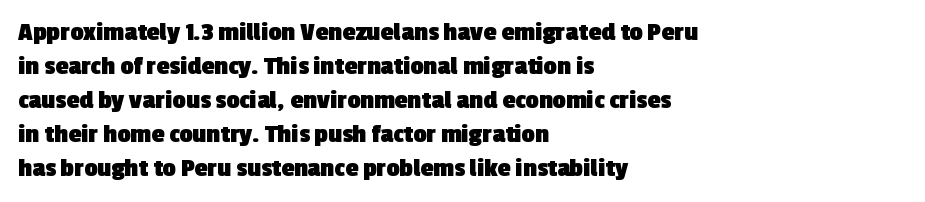
Every row of glyphs begins at an identical x-position on the left. The specimen omits any rule beneath the text block's lines. On the weight axis this lands at bold, roughly 700. Quick note: interline space is typical. Compared with typical body copy, the letter spacing here is the same.
